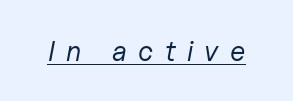
Compared with typical body copy, the letter spacing here is much looser. The strokes carry an ordinary text weight at most. Slanted lettering throughout. The specimen includes a rule beneath the text block's lines.
